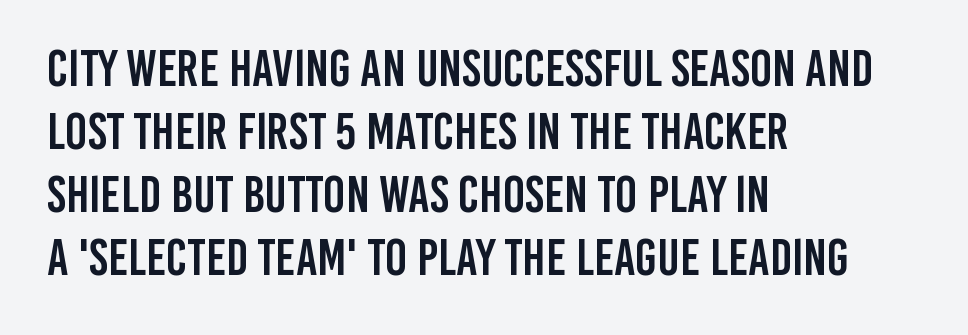
Q: Is the text italic (slanted)? A: No, it is upright.
Q: Is the typeface a serif or a sans-serif typeface? A: Sans-serif.
Q: Is the text underlined? A: No.
Q: How is the paragraph aligned? A: Left-aligned.
Q: Is the spacing between letters normal or unusually wide? A: Normal.
Q: Width (condensed, normal, or wide)? A: Condensed.
Q: Stroke contrast? A: Low.
Q: x-height? A: Large.
Q: Monospaced? A: No.
